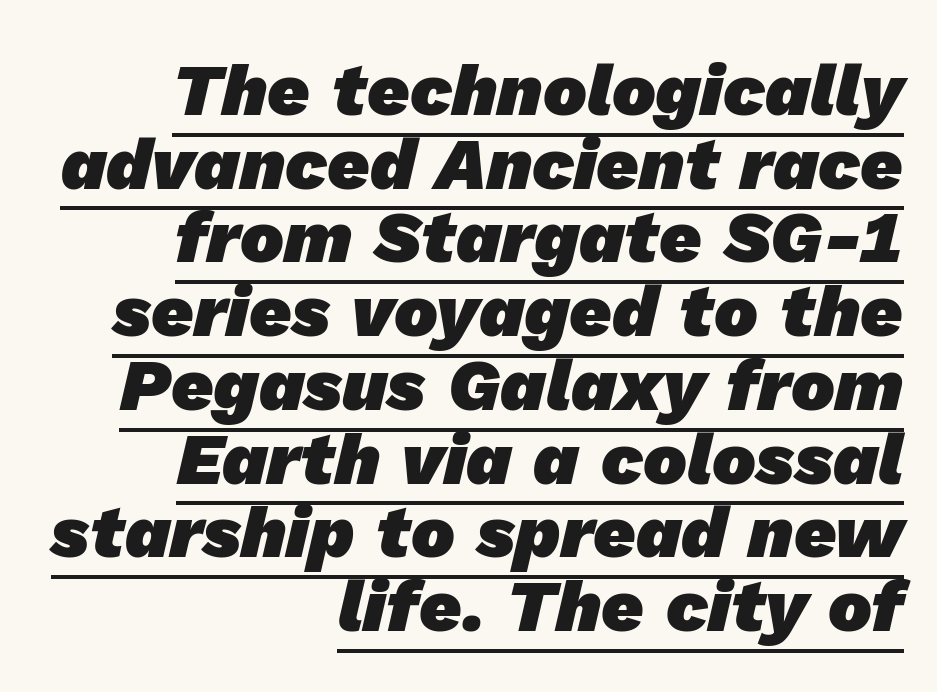
The image shows 73 px heavy sans-serif type; set right-aligned, tight line spacing (1.01x), normal letter spacing, underlined; low stroke contrast and a medium x-height.
